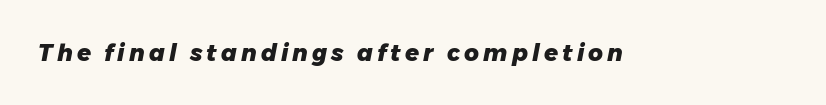
Q: Is the text bold? A: Yes.
Q: Is the text italic (slanted)? A: Yes, it leans right by about 11 degrees.
Q: Is the text underlined? A: No.
